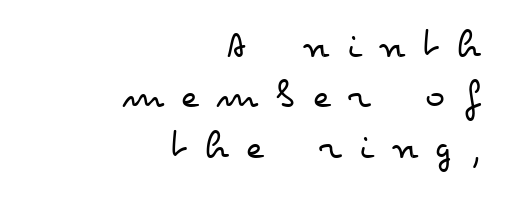
The image shows 42 px regular-weight, wide type, upright; set right-aligned, line spacing 1.2x, unusually wide letter spacing (+0.42 em), not underlined; low stroke contrast and a small x-height.
